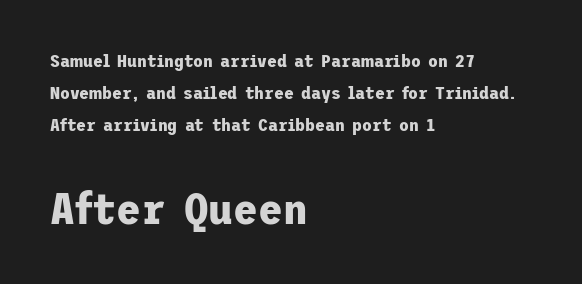
Q: Is the text bold? A: Yes.
Q: Is the text italic (slanted)? A: No, it is upright.
Q: Is the typeface a serif or a sans-serif typeface? A: Sans-serif.
Q: Is the text underlined? A: No.
Q: How is the paragraph aligned? A: Left-aligned.
Q: Is the spacing between letters normal or unusually wide? A: Normal.
Q: Which block of text is set in a larger size, the first (top) or the second (bottom)? A: The second (bottom) one.
Q: Width (condensed, normal, or wide)? A: Normal.
Q: Stroke contrast? A: Low.
Q: x-height? A: Medium.
